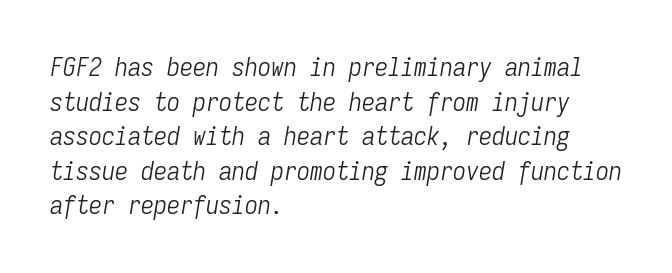
Tracking value appears to be zero — textbook default spacing. Heft: none added — not bold. This rendering features lettering with no underline. The typesetter chose a ragged-right arrangement here. The designer left line spacing at the default.
